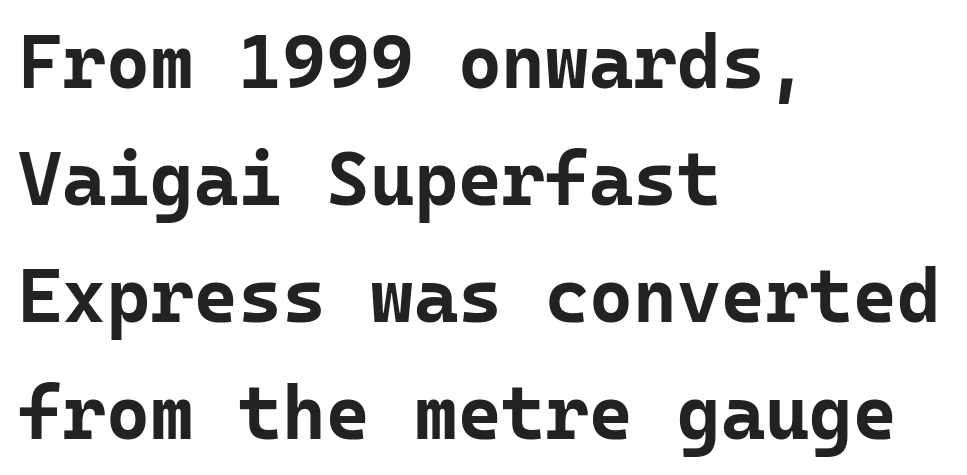
The image shows 75 px bold sans-serif type, upright, monospaced; set left-aligned, normal line spacing (1.56x), normal letter spacing, not underlined; low stroke contrast and a medium x-height.
